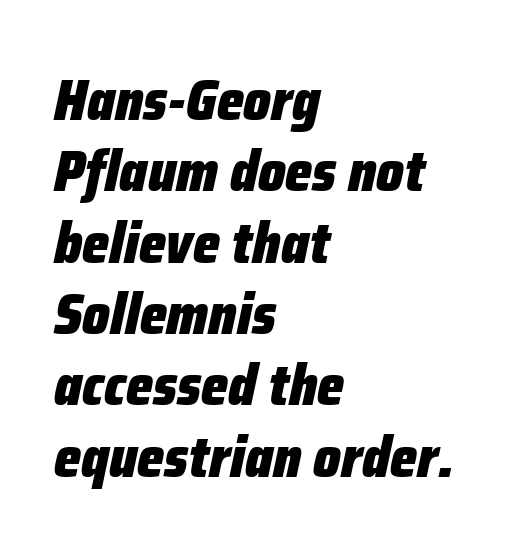
The image shows 58 px heavy, condensed type, italic (leaning right); set left-aligned, line spacing 1.23x, normal letter spacing, not underlined; low stroke contrast and a medium x-height.
